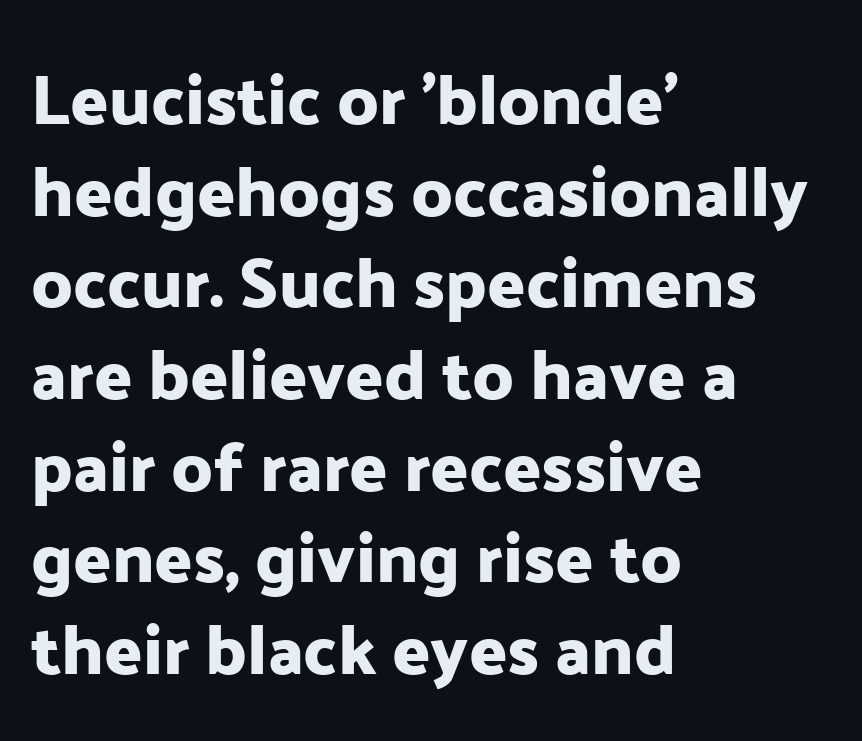
{"serif": "no", "italic": "no", "width": "normal", "stroke_contrast": "low", "x_height": "medium", "monospaced": "no", "underline": "no", "align": "left", "line_spacing": "normal", "line_spacing_ratio": 1.31, "letter_spacing": "normal", "letter_spacing_em": 0.0, "glyph_px": 70}
